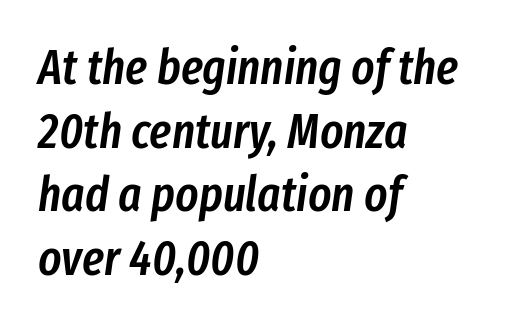
{"italic": "yes", "lean": "right", "slant_degrees": 8, "bold": "semi", "weight": "semibold", "width": "condensed", "stroke_contrast": "low", "x_height": "medium", "monospaced": "no", "underline": "no", "align": "left", "line_spacing": "normal", "line_spacing_ratio": 1.3, "letter_spacing": "normal", "letter_spacing_em": 0.0, "glyph_px": 49}
